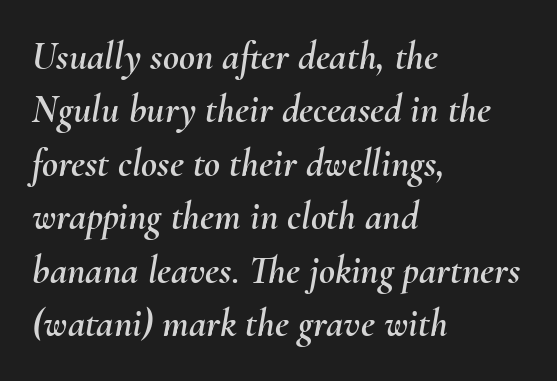
{"italic": "yes", "lean": "right", "slant_degrees": 10, "width": "normal", "stroke_contrast": "medium", "x_height": "small", "monospaced": "no", "underline": "no", "align": "left", "line_spacing": "normal", "line_spacing_ratio": 1.37, "letter_spacing": "normal", "letter_spacing_em": 0.0, "glyph_px": 39}
